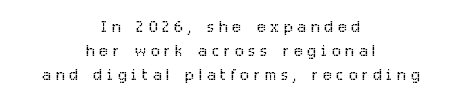
This sample is center-justified, so both line endings float freely. Clear beneath every line of the passage. Every stem runs plumb, perpendicular to the baseline. One glance says dense: line gaps are narrower than usual. The gaps between neighbouring characters are conspicuously large.
